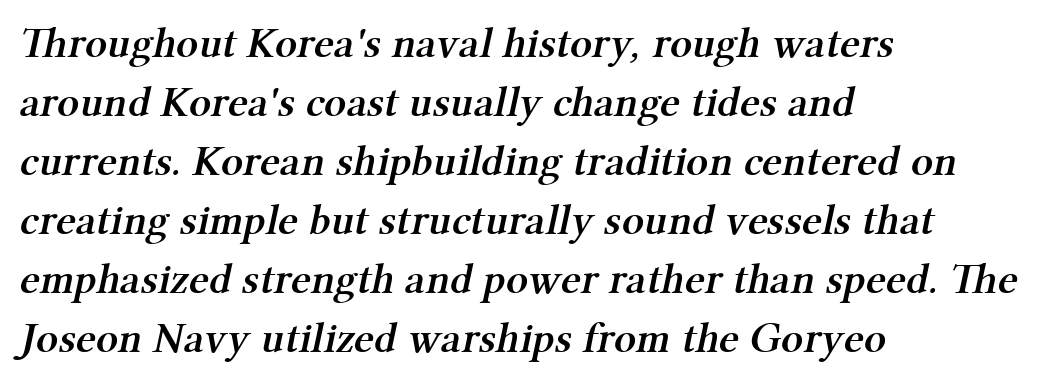
The image shows 43 px semibold serif type; set left-aligned, normal line spacing (1.37x), normal letter spacing, not underlined; medium stroke contrast and a medium x-height.
